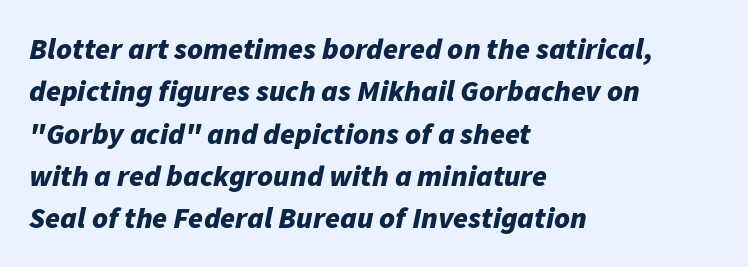
The image shows 30 px bold type, italic (leaning right); set left-aligned, normal line spacing (1.41x), normal letter spacing, not underlined; low stroke contrast and a medium x-height.
